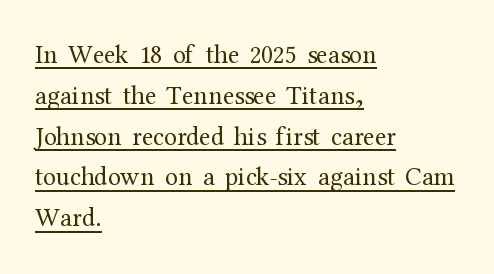
The lettering stays uniformly vertical, giving the passage a roman look. In designer terms, the underline attribute is active on this setting. Unbolded letterforms with no extra heft. If you drew a ruler down the left edge, every line would touch it. The passage shown stacks its lines at a standard gap. Tracking value appears to be zero — textbook default spacing.
